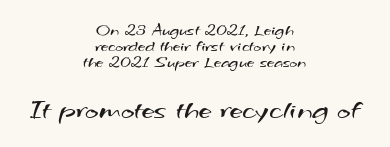
Which of the two is more prominent by size? The second, at the bottom. Rows of type sit shoulder to shoulder in the vertical direction. There is no visible air inserted between adjacent glyphs. This reads as an unemphasized weight, regular at the heaviest.
